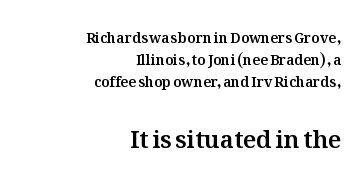
The letters stand upright; this is a roman face. Line ends are locked; line starts wander. The foot of each line stays bare and open. In terms of letterspacing, this is plain default setting.
